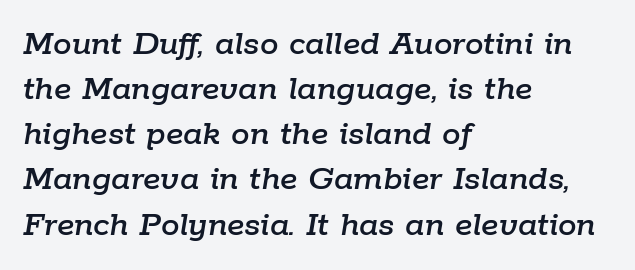
Q: Is the text italic (slanted)? A: Yes, it leans right by about 9 degrees.
Q: Is the text underlined? A: No.
Q: How is the paragraph aligned? A: Left-aligned.
Q: Is the spacing between letters normal or unusually wide? A: Normal.
Q: Width (condensed, normal, or wide)? A: Normal.
Q: Stroke contrast? A: Low.
Q: x-height? A: Medium.
Q: Monospaced? A: No.
